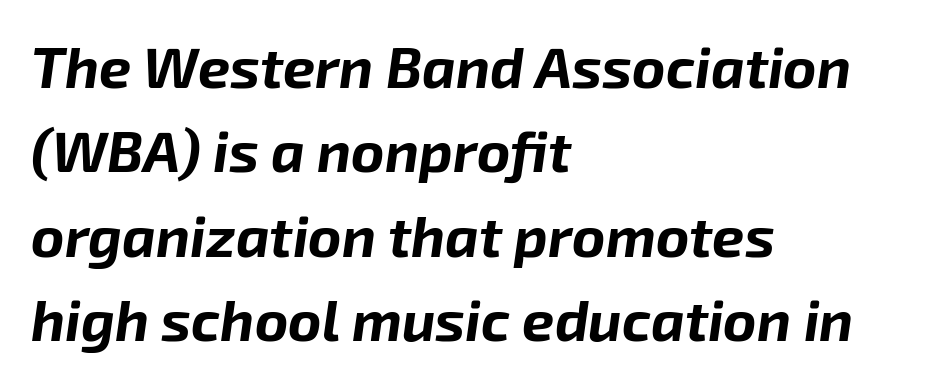
{"italic": "yes", "lean": "right", "slant_degrees": 8, "bold": "yes", "weight": "bold", "width": "normal", "stroke_contrast": "low", "x_height": "medium", "monospaced": "no", "underline": "no", "align": "left", "line_spacing": "normal", "line_spacing_ratio": 1.48, "letter_spacing": "normal", "letter_spacing_em": 0.0, "glyph_px": 57}
